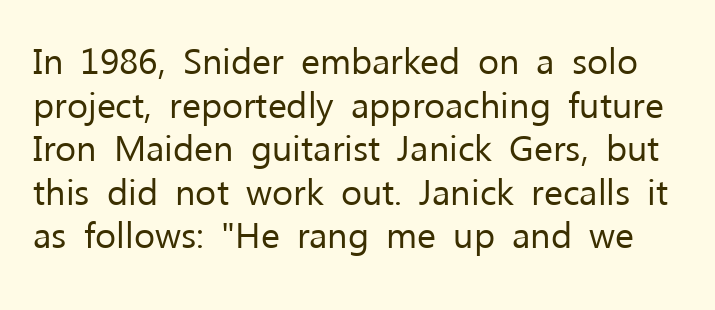
The image shows 36 px regular-weight sans-serif type, upright; set line spacing 1.21x, normal letter spacing, not underlined; low stroke contrast and a medium x-height.
